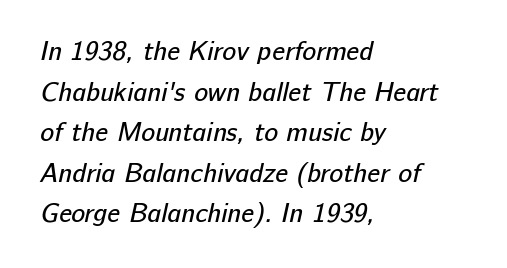
{"bold": "no", "underline": "no", "align": "left", "line_spacing": "normal", "line_spacing_ratio": 1.56, "letter_spacing": "normal", "letter_spacing_em": 0.0, "glyph_px": 26}
